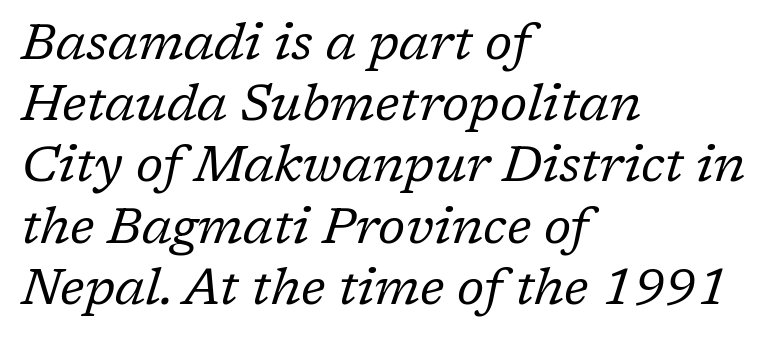
{"serif": "yes", "italic": "yes", "lean": "right", "slant_degrees": 17, "bold": "no", "weight": "regular", "width": "normal", "stroke_contrast": "low", "x_height": "medium", "monospaced": "no", "underline": "no", "align": "left", "line_spacing_ratio": 1.2, "letter_spacing": "normal", "letter_spacing_em": 0.0, "glyph_px": 51}
